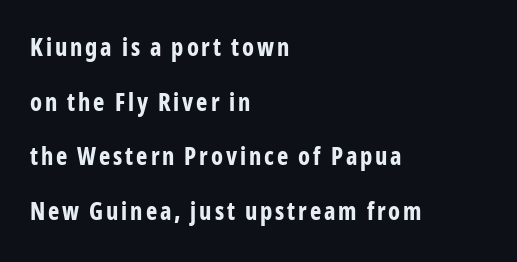
The image shows 24 px bold type, upright; set left-aligned, loose line spacing (2.28x), not underlined.
